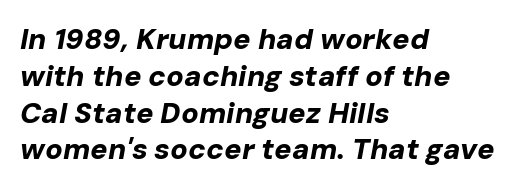
Typesetter's note: full bold, strokes at maximum text heaviness. The rows are spaced the way most documents space them. Just letters on the line, the space beneath them empty. The letterforms sit shoulder to shoulder at normal distance.
